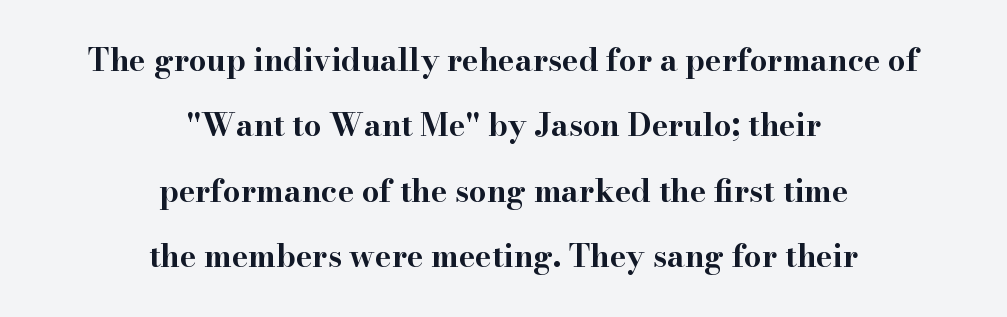
Spacing between characters is what you'd get straight out of the box. Are there feet on the stems? There are — it's a serif. The line-height multiplier appears high, well above default. Thick stems and heavy bowls — unmistakably bold. Layout note: lines centered. Each letter keeps its own natural width here, so spacing adapts to shape.
